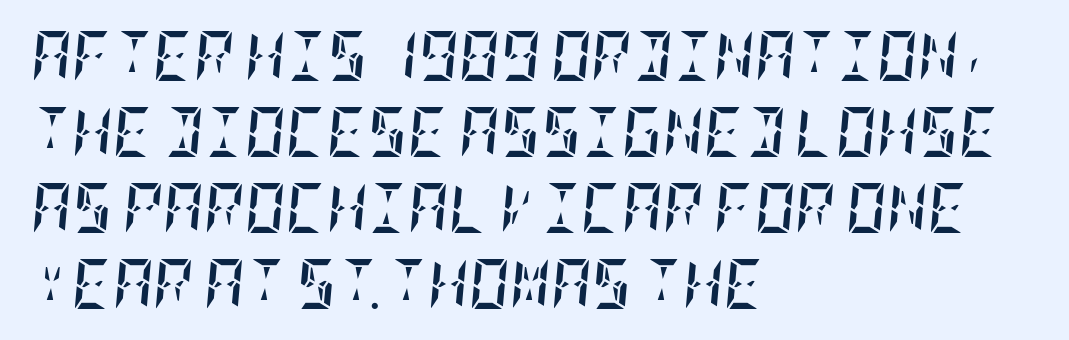
Q: Is the text bold? A: Yes.
Q: Is the text italic (slanted)? A: Yes, it leans right by about 5 degrees.
Q: Is the text underlined? A: No.
Q: How is the paragraph aligned? A: Left-aligned.
Q: Is the spacing between letters normal or unusually wide? A: Normal.
Q: Is the spacing between lines tight, normal or loose? A: Normal.
Q: Width (condensed, normal, or wide)? A: Condensed.
Q: Stroke contrast? A: Low.
Q: x-height? A: Large.
